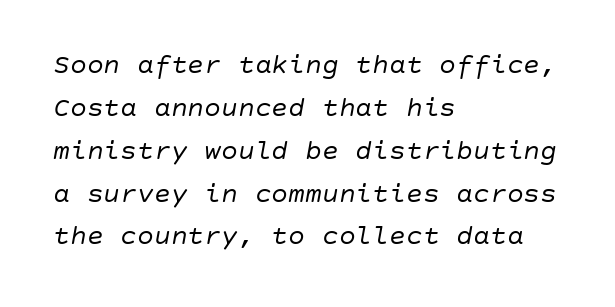
The words here are not underlined. The lines are quadded left. The font is comparable to plain body text, perhaps lighter. Regarding leading, the lines here are spaced in the standard way. Honestly, the letter spacing is just normal — you wouldn't notice it. The font's italic variant was chosen for this text.
